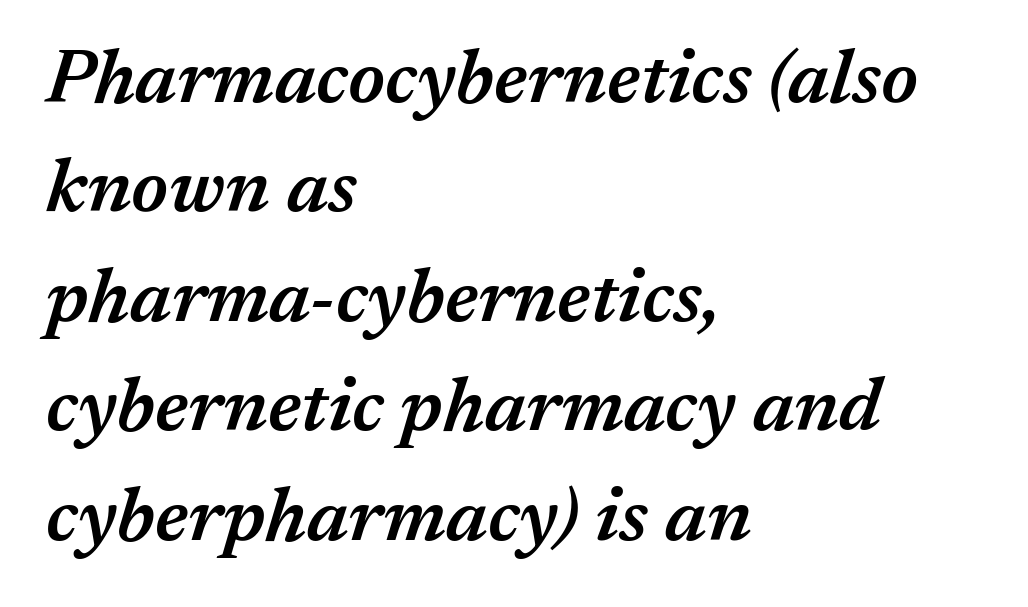
The image shows 76 px semibold type, italic (leaning right); set left-aligned, normal line spacing (1.44x), normal letter spacing, not underlined; medium stroke contrast and a medium x-height.
